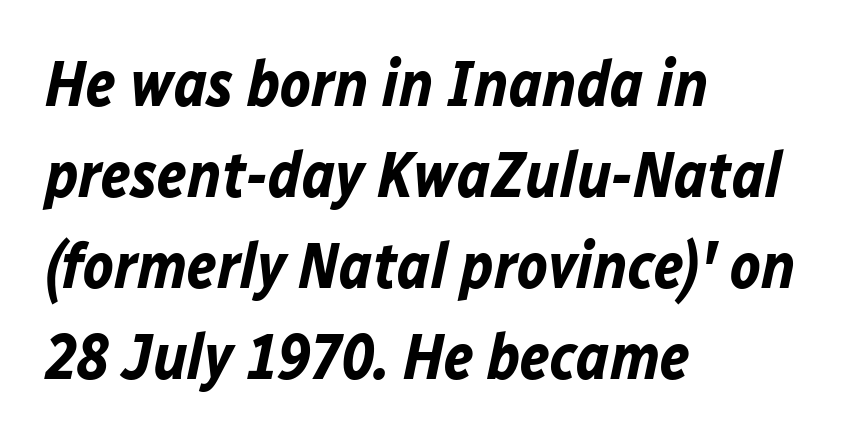
{"italic": "yes", "lean": "right", "slant_degrees": 12, "bold": "yes", "weight": "bold", "width": "normal", "stroke_contrast": "low", "x_height": "medium", "monospaced": "no", "underline": "no", "align": "left", "line_spacing": "normal", "line_spacing_ratio": 1.42, "letter_spacing": "normal", "letter_spacing_em": 0.0, "glyph_px": 64}
